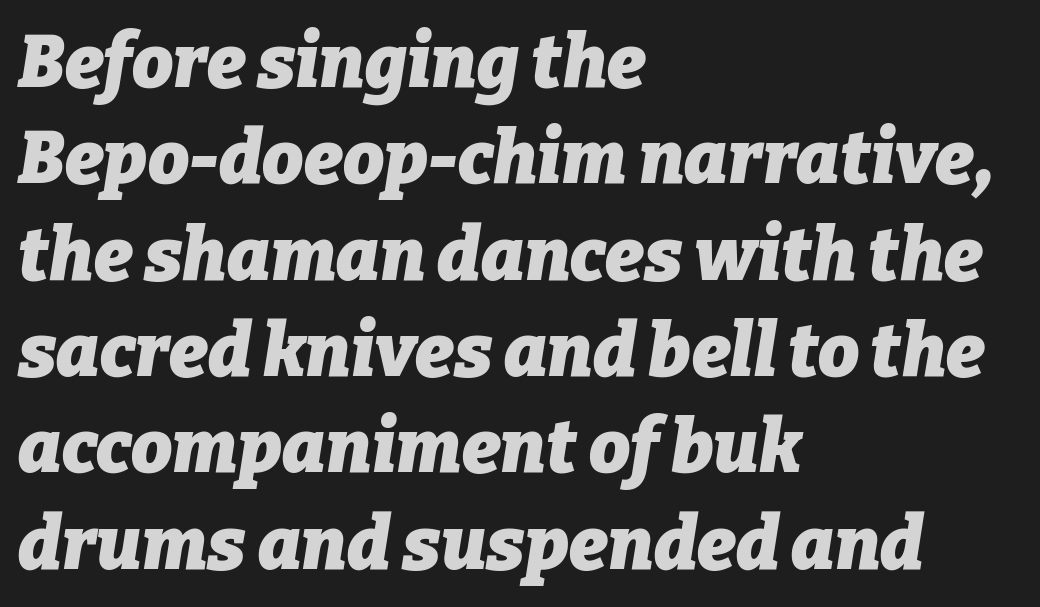
One glance says typical: line gaps are just what's usual. Quick note: underline off. I'd describe the lettering as bold — thick and assertive. Caption: multi-line text, flush left, ragged right. The typography opts for an oblique posture over an upright one.
